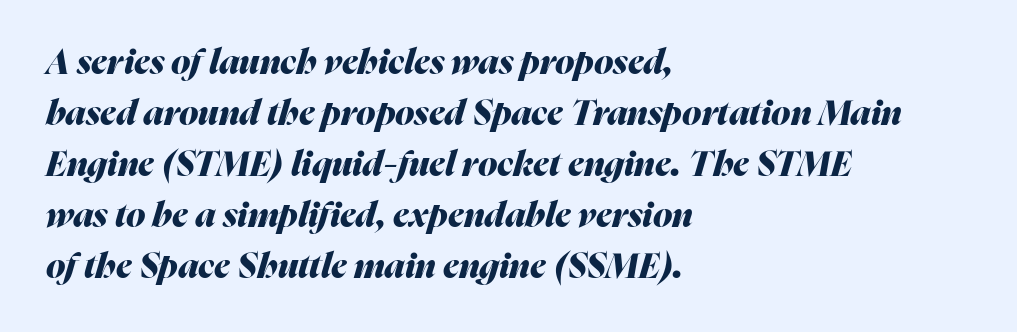
The image shows 35 px heavy type, italic (leaning right); set left-aligned, normal line spacing (1.46x), normal letter spacing, not underlined; medium stroke contrast and a medium x-height.
